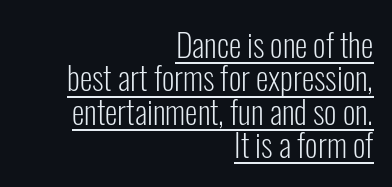
Q: Is the text bold? A: No.
Q: Is the text italic (slanted)? A: No, it is upright.
Q: Is the typeface a serif or a sans-serif typeface? A: Sans-serif.
Q: Is the text underlined? A: Yes.
Q: How is the paragraph aligned? A: Right-aligned.
Q: Is the spacing between letters normal or unusually wide? A: Normal.
Q: Is the spacing between lines tight, normal or loose? A: Tight.
Q: Width (condensed, normal, or wide)? A: Condensed.
Q: Stroke contrast? A: Low.
Q: x-height? A: Medium.
Q: Monospaced? A: No.
